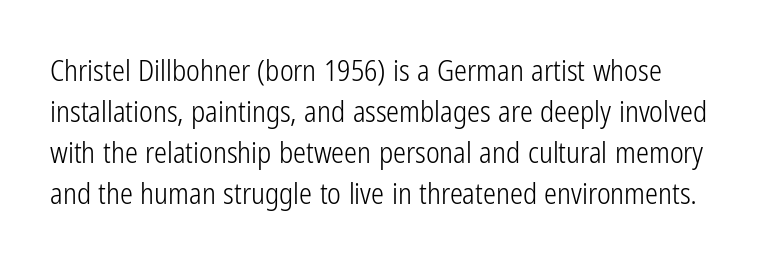
Vertical spacing — default. Posture: upright roman. The passage shown is typeset with a sans-serif family. Any mark beneath the type? The region is blank.
